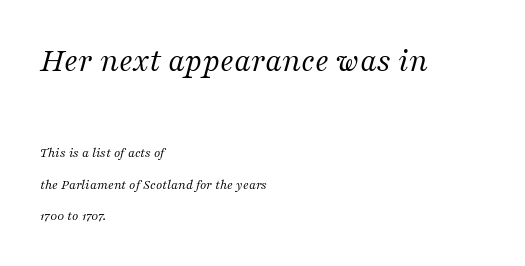
{"serif": "yes", "italic": "yes", "lean": "right", "slant_degrees": 16, "bold": "no", "weight": "regular", "width": "normal", "stroke_contrast": "medium", "x_height": "medium", "monospaced": "no", "underline": "no", "align": "left", "line_spacing": "loose", "line_spacing_ratio": 2.26, "letter_spacing": "normal", "letter_spacing_em": 0.0, "larger_block": "first", "size_ratio": 2.43, "glyph_px": 34}
